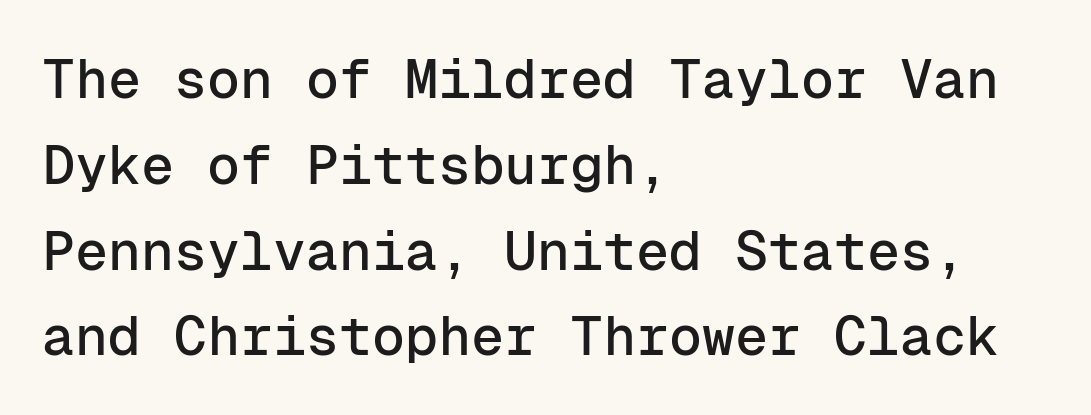
{"serif": "no", "italic": "no", "width": "normal", "stroke_contrast": "low", "x_height": "medium", "monospaced": "yes", "underline": "no", "align": "left", "line_spacing": "normal", "line_spacing_ratio": 1.56, "letter_spacing": "normal", "letter_spacing_em": 0.0, "glyph_px": 55}
